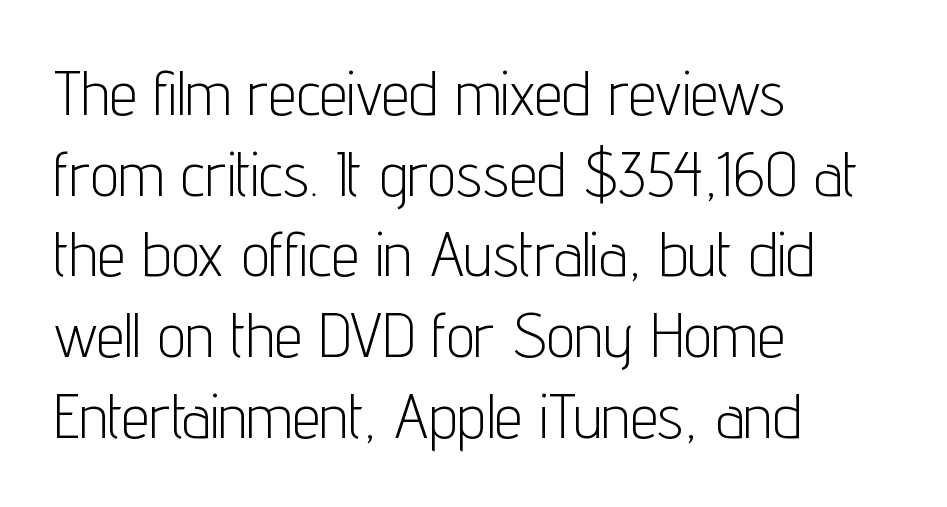
{"serif": "no", "italic": "no", "bold": "no", "weight": "light", "width": "condensed", "stroke_contrast": "low", "x_height": "medium", "monospaced": "no", "underline": "no", "align": "left", "line_spacing": "normal", "line_spacing_ratio": 1.28, "letter_spacing": "normal", "letter_spacing_em": 0.0, "glyph_px": 63}
